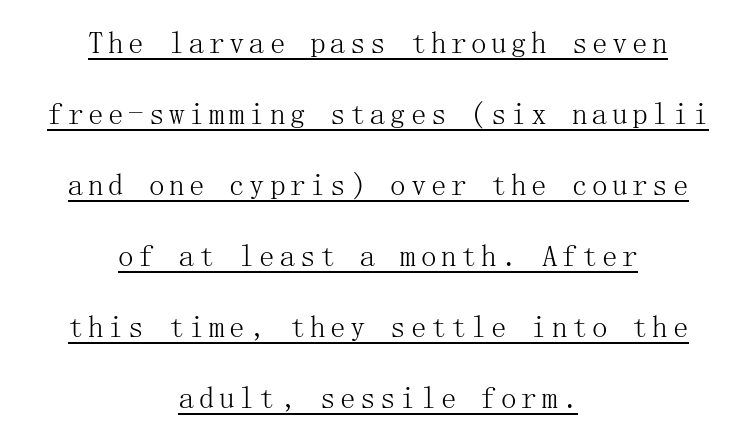
{"serif": "yes", "italic": "no", "bold": "no", "weight": "light", "width": "normal", "stroke_contrast": "medium", "x_height": "medium", "underline": "yes", "align": "center", "line_spacing": "loose", "line_spacing_ratio": 2.29, "glyph_px": 31}
